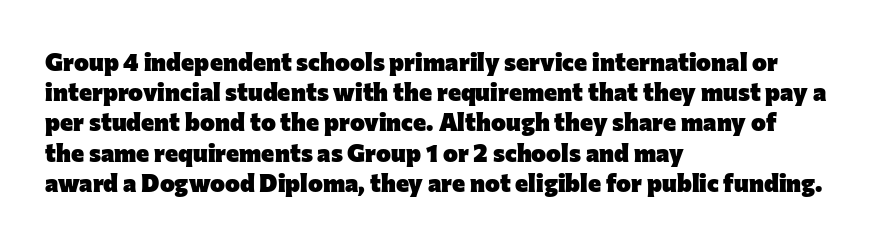
{"italic": "no", "bold": "yes", "underline": "no", "align": "left", "line_spacing_ratio": 1.21, "letter_spacing": "normal", "letter_spacing_em": 0.0, "glyph_px": 25}
